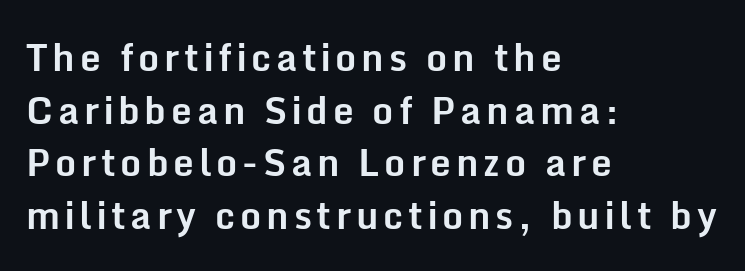
Q: Is the text bold? A: Yes.
Q: Is the text italic (slanted)? A: No, it is upright.
Q: Is the typeface a serif or a sans-serif typeface? A: Sans-serif.
Q: Is the text underlined? A: No.
Q: How is the paragraph aligned? A: Left-aligned.
Q: Is the spacing between lines tight, normal or loose? A: Normal.
Q: Width (condensed, normal, or wide)? A: Normal.
Q: Stroke contrast? A: Low.
Q: x-height? A: Medium.
Q: Monospaced? A: No.
